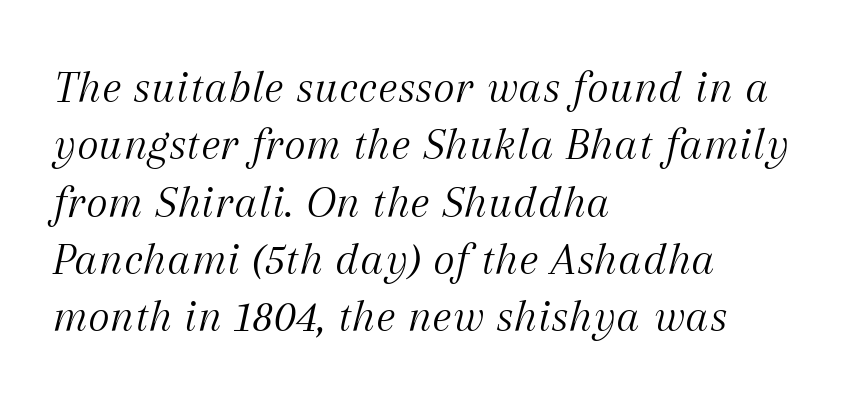
Nobody touched the tracking dial on this one. When letters slant like this, we call the style italic. Examine the stroke ends and you'll spot serifs. The baseline area is clear. The rag falls on the right side of this text block. The letters look calm and open, with moderate or lighter stems.
